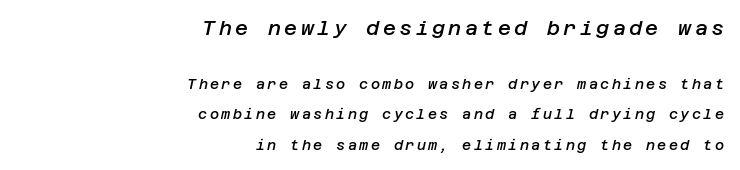
This layout puts the oversized block above and the modest block below. Compared with a flush-left layout, this one pins lines to the opposite, right side. Every letter is mildly thick-stroked: semibold rather than bold. Style check: oblique. Reading down the column, the eye jumps a long way to each next line. Lines of text with bare space underneath.
